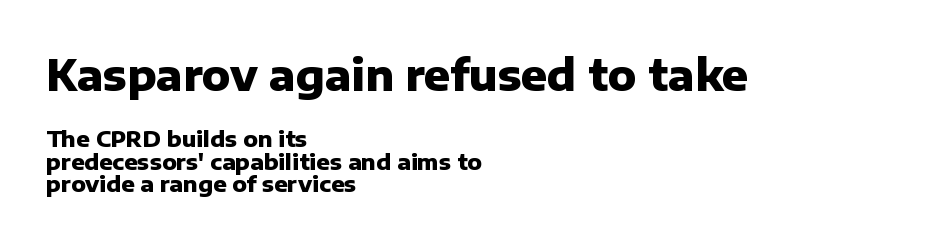
{"serif": "no", "italic": "no", "bold": "yes", "weight": "heavy", "width": "normal", "stroke_contrast": "low", "x_height": "medium", "monospaced": "no", "underline": "no", "align": "left", "line_spacing": "tight", "line_spacing_ratio": 1.02, "letter_spacing": "normal", "letter_spacing_em": 0.0, "larger_block": "first", "size_ratio": 1.95, "glyph_px": 43}
